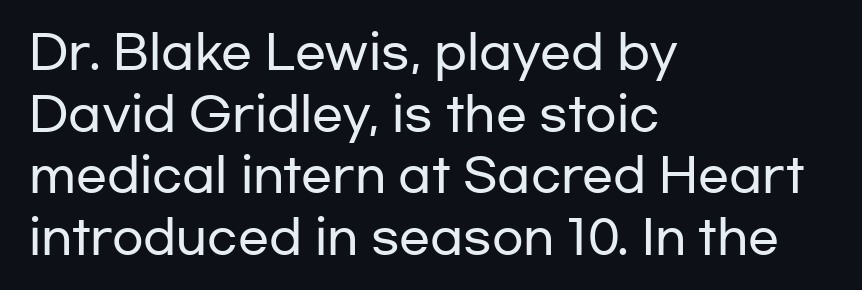
The rendering uses natural spacing where letterforms have individual widths. The type family on display is of the sans-serif kind. This sample uses plain, unmodified letter spacing. Rendered with straight, roman letterforms.
